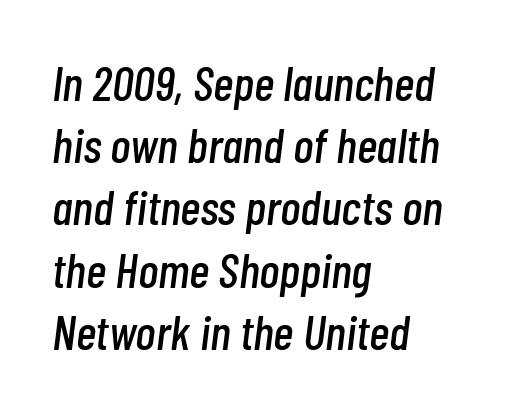
The image shows 49 px condensed type, italic (leaning right); set left-aligned, normal line spacing (1.27x), normal letter spacing, not underlined; low stroke contrast and a medium x-height.
